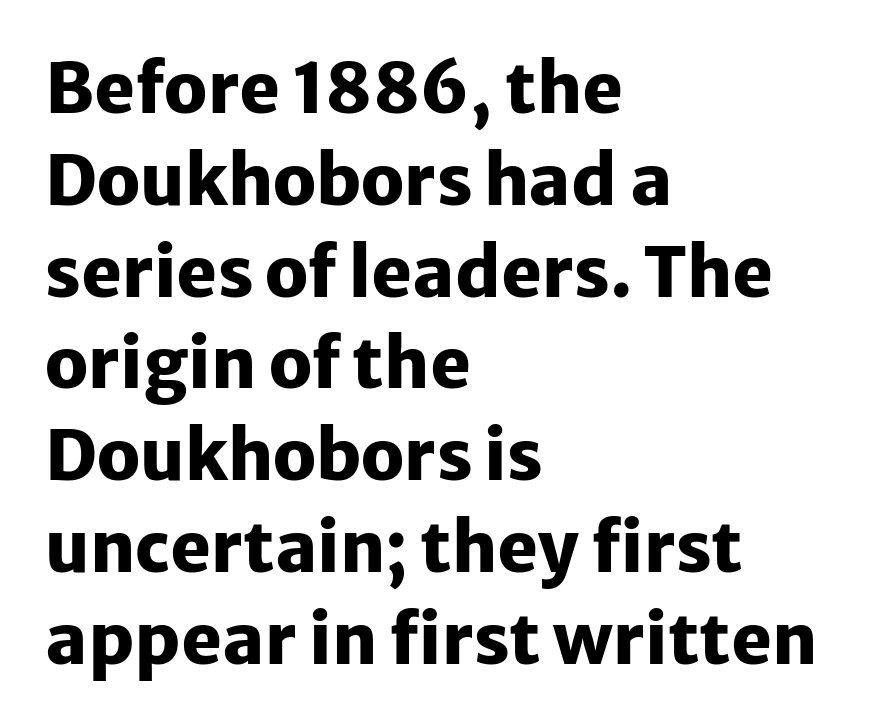
{"serif": "no", "italic": "no", "bold": "yes", "weight": "heavy", "width": "normal", "stroke_contrast": "low", "x_height": "medium", "monospaced": "no", "underline": "no", "align": "left", "line_spacing": "normal", "line_spacing_ratio": 1.33, "letter_spacing": "normal", "letter_spacing_em": 0.0, "glyph_px": 69}
